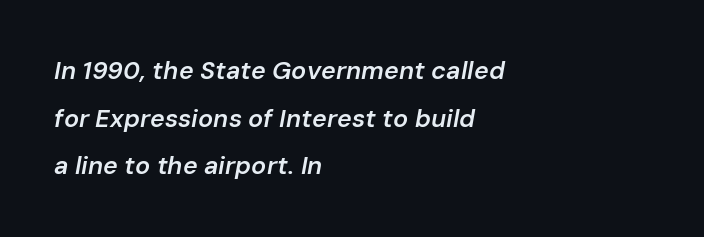
{"italic": "yes", "lean": "right", "slant_degrees": 10, "bold": "semi", "underline": "no", "align": "left", "line_spacing": "loose", "line_spacing_ratio": 1.91, "letter_spacing": "normal", "letter_spacing_em": 0.0, "glyph_px": 25}
